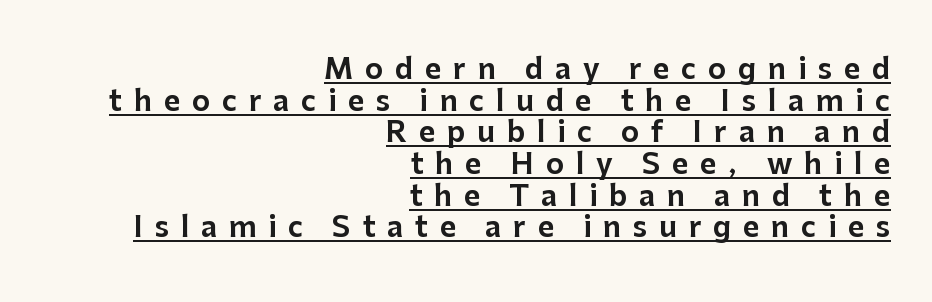
The image shows 28 px sans-serif type, upright; set right-aligned, tight line spacing (1.13x), unusually wide letter spacing (+0.42 em), underlined; low stroke contrast and a medium x-height.
